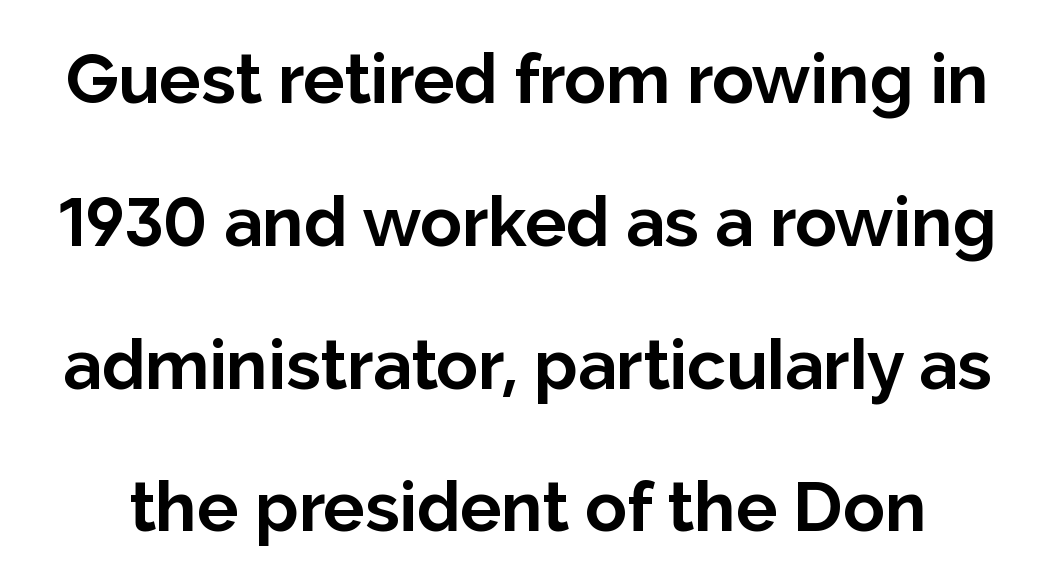
{"serif": "no", "italic": "no", "bold": "yes", "weight": "bold", "width": "normal", "stroke_contrast": "low", "x_height": "medium", "monospaced": "no", "underline": "no", "line_spacing": "loose", "line_spacing_ratio": 2.07, "letter_spacing": "normal", "letter_spacing_em": 0.0, "glyph_px": 69}
